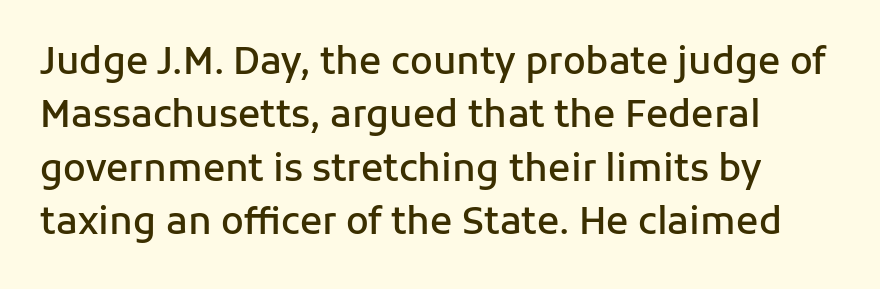
The image shows 37 px semibold sans-serif type, upright; set normal line spacing (1.44x), normal letter spacing, not underlined; low stroke contrast and a medium x-height.
